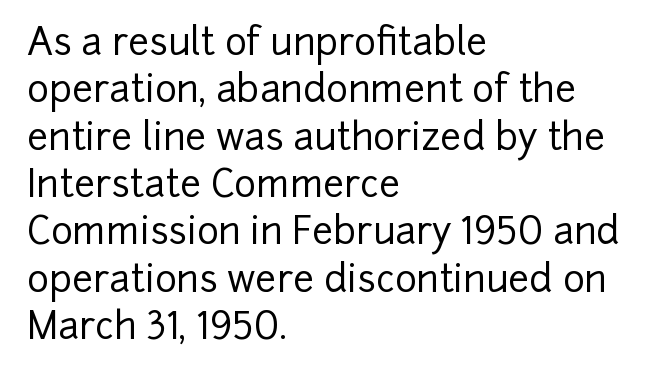
{"serif": "no", "italic": "no", "width": "normal", "stroke_contrast": "low", "x_height": "medium", "monospaced": "no", "underline": "no", "align": "left", "line_spacing": "normal", "line_spacing_ratio": 1.28, "letter_spacing": "normal", "letter_spacing_em": 0.0, "glyph_px": 37}
